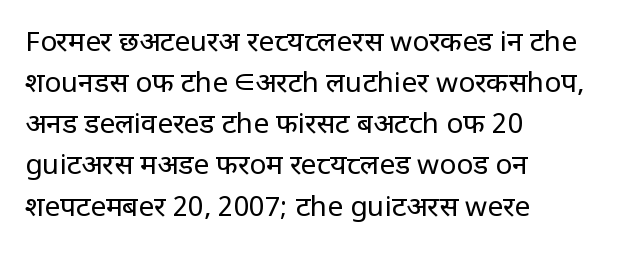
Do the characters align in a grid? No, the font is proportional. You can tell from the bare stems that sans-serif type was used. Tall strokes in this sample are plumb rather than angled. Tracking value appears to be zero — textbook default spacing.
